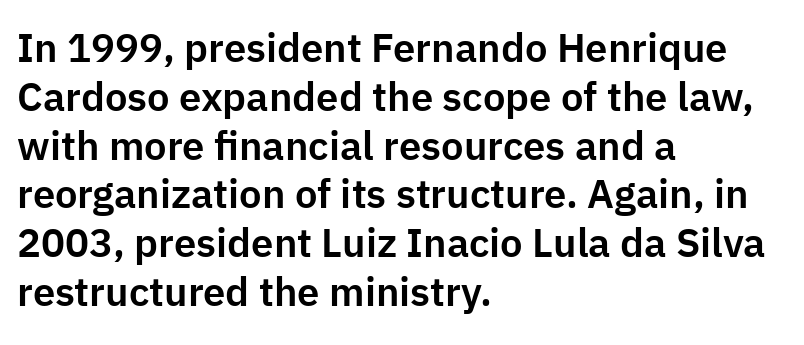
The image shows 40 px sans-serif type, upright; set left-aligned, line spacing 1.22x, normal letter spacing, not underlined; low stroke contrast and a medium x-height.
